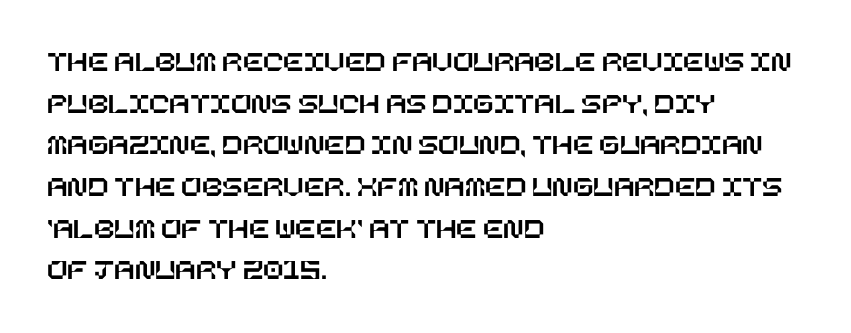
Q: Is the text italic (slanted)? A: No, it is upright.
Q: Is the text underlined? A: No.
Q: How is the paragraph aligned? A: Left-aligned.
Q: Is the spacing between letters normal or unusually wide? A: Normal.
Q: Is the spacing between lines tight, normal or loose? A: Normal.
Q: Width (condensed, normal, or wide)? A: Normal.
Q: Stroke contrast? A: Low.
Q: x-height? A: Large.
